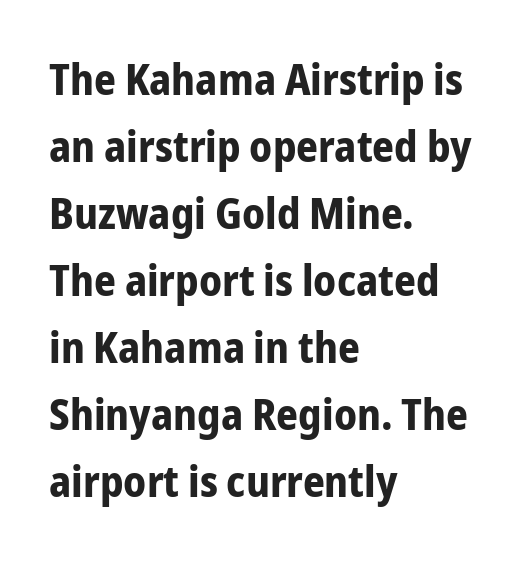
{"serif": "no", "italic": "no", "bold": "yes", "weight": "bold", "width": "condensed", "stroke_contrast": "low", "x_height": "medium", "monospaced": "no", "underline": "no", "align": "left", "line_spacing": "normal", "line_spacing_ratio": 1.56, "letter_spacing": "normal", "letter_spacing_em": 0.0, "glyph_px": 43}
